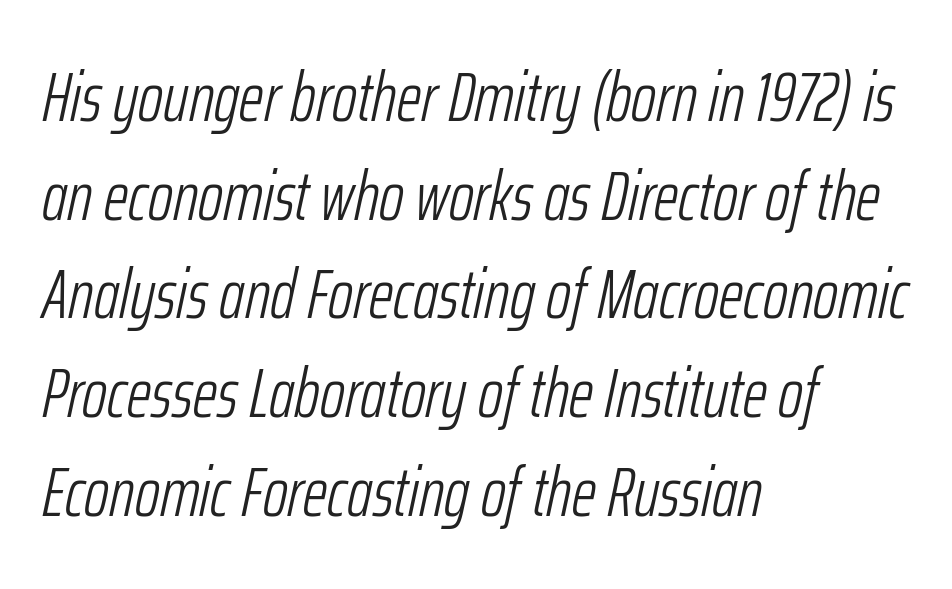
The image shows 69 px light, condensed type, italic (leaning right); set left-aligned, normal line spacing (1.43x), normal letter spacing, not underlined; low stroke contrast and a medium x-height.
